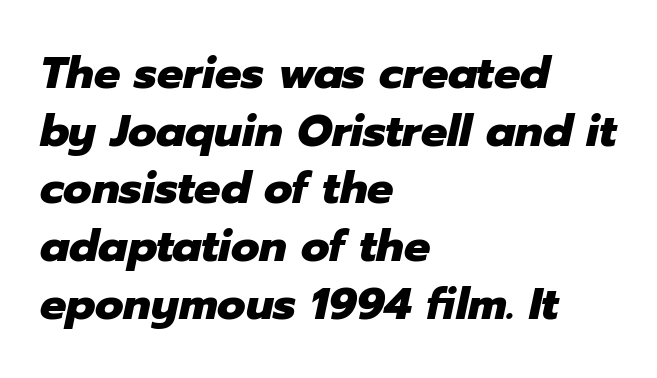
Q: Is the text bold? A: Yes.
Q: Is the text italic (slanted)? A: Yes, it leans right by about 12 degrees.
Q: Is the text underlined? A: No.
Q: How is the paragraph aligned? A: Left-aligned.
Q: Is the spacing between letters normal or unusually wide? A: Normal.
Q: Is the spacing between lines tight, normal or loose? A: Normal.
Q: Width (condensed, normal, or wide)? A: Normal.
Q: Stroke contrast? A: Low.
Q: x-height? A: Medium.
Q: Monospaced? A: No.
